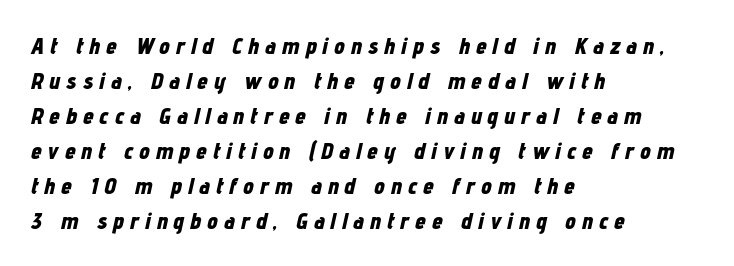
Reading down the block, your eye returns to a fixed left position each line. The space beneath each line is pristine and unruled. Honestly, the letter spacing is so wide it's the main thing you notice. Style check: oblique.
